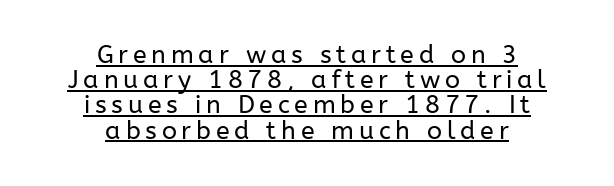
Neither beginnings nor endings align; midpoints do. Does the leading feel generous? Not at all — it's pinched. The font's upright variant was chosen for this text. A rule runs beneath these lines of type.
